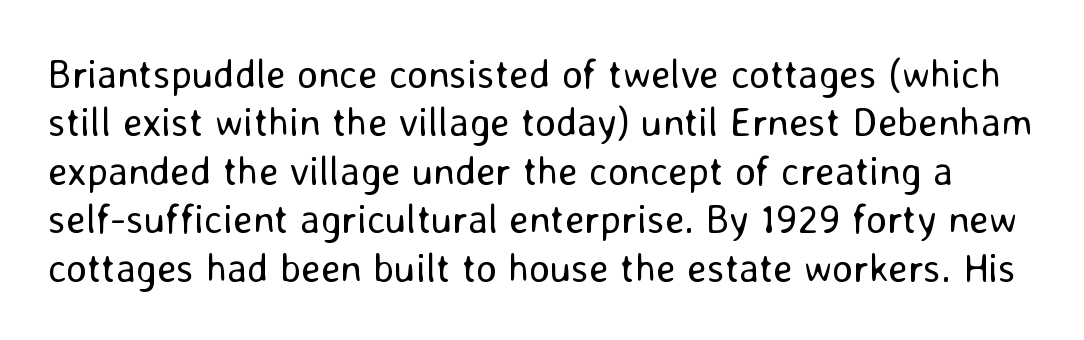
The passage shown is not underscored anywhere. The rendering keeps characters at their native spacing. The letters stand upright; this is a roman face. Font category for this specimen: sans-serif. Is this a fixed-width face? No — the glyphs have proportional, varying widths. Bold? No — there's no thickening of the strokes.
